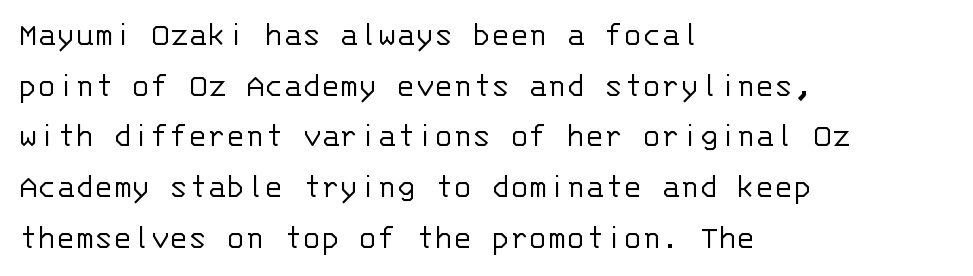
Posture: vertical. Ink coverage per letter is moderate at most. Is this a sans? Yes — the strokes have no serifs. Words appear dense and cohesive because spacing is normal. The setting favours the left margin, as ordinary paragraphs usually do.
